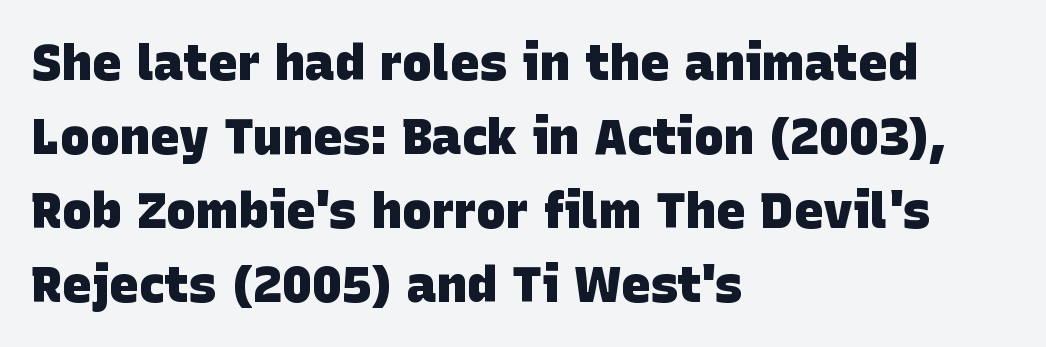
The string is rendered with underlining switched off. Serif or sans? Sans — the stroke terminals are bare. This sample has the flowing, uneven cadence of proportional lettering. A dark, heavy texture on the line: the type is bold.
